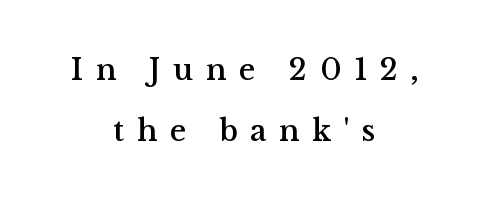
{"serif": "yes", "italic": "no", "width": "normal", "stroke_contrast": "medium", "x_height": "medium", "monospaced": "no", "underline": "no", "align": "center", "line_spacing": "loose", "line_spacing_ratio": 1.97, "letter_spacing": "wide", "letter_spacing_em": 0.41, "glyph_px": 31}
